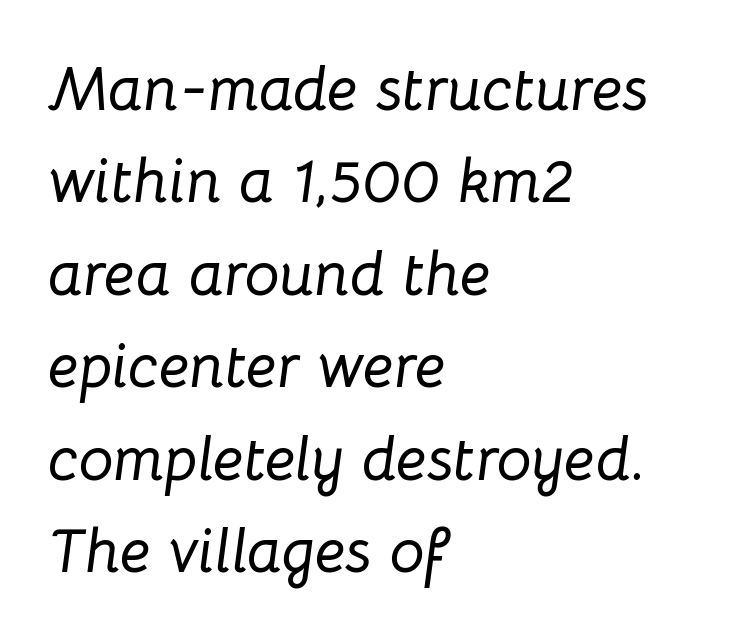
Q: Is the text italic (slanted)? A: Yes, it leans right by about 8 degrees.
Q: Is the text underlined? A: No.
Q: How is the paragraph aligned? A: Left-aligned.
Q: Is the spacing between letters normal or unusually wide? A: Normal.
Q: Is the spacing between lines tight, normal or loose? A: Normal.
Q: Width (condensed, normal, or wide)? A: Normal.
Q: Stroke contrast? A: Low.
Q: x-height? A: Medium.
Q: Monospaced? A: No.
